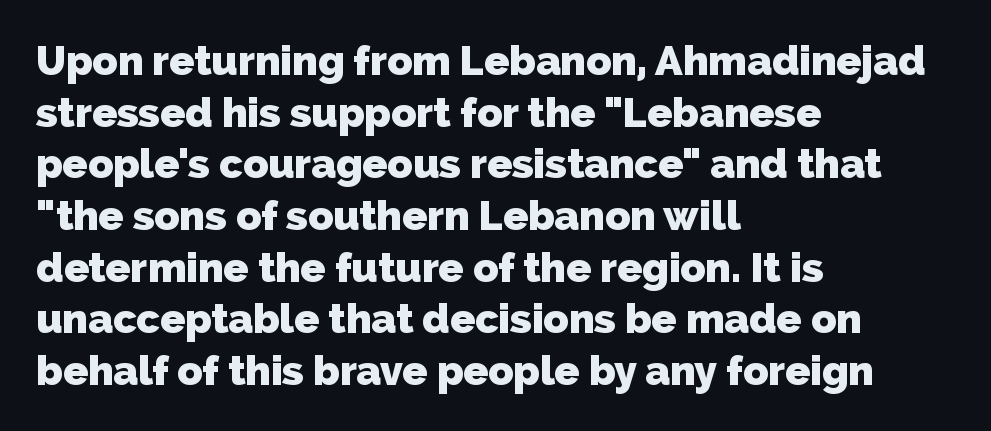
The image shows 41 px heavy sans-serif type; set left-aligned, normal line spacing (1.26x), normal letter spacing, not underlined; low stroke contrast and a medium x-height.
